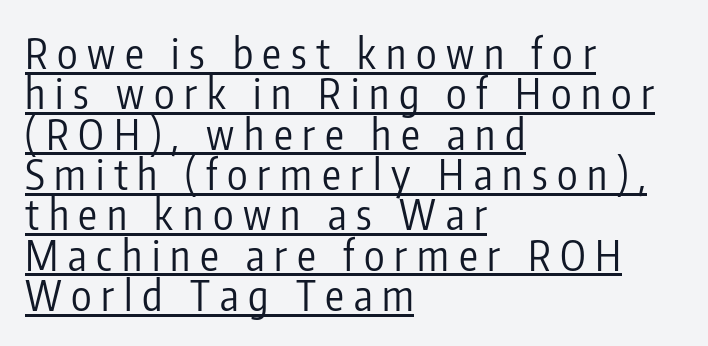
The image shows 42 px regular-weight, condensed sans-serif type, upright; set left-aligned, tight line spacing (0.96x), unusually wide letter spacing (+0.23 em), underlined; low stroke contrast and a medium x-height.
